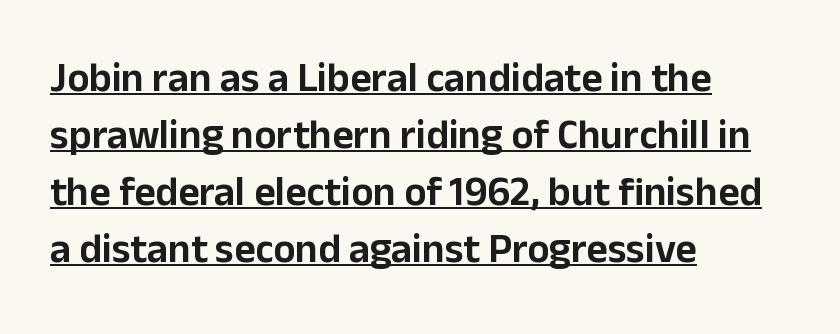
This sample uses a sans-serif face. If you drew a line through each stem, it would be perfectly vertical. The rendering uses natural spacing where letterforms have individual widths. The compositor pushed each line to the left boundary. The line-height multiplier appears to be the usual default.
